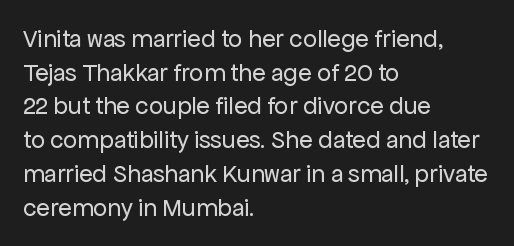
The image shows 25 px text type, upright; set left-aligned, normal line spacing (1.35x), normal letter spacing, not underlined.
